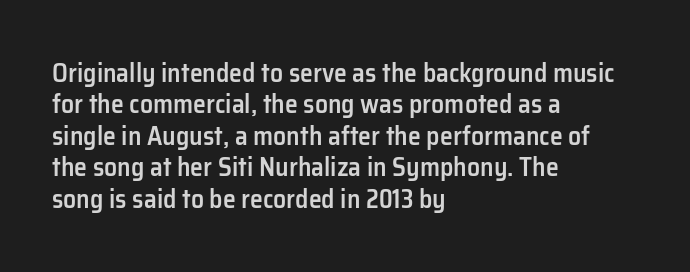
Q: Is the text bold? A: Semi-bold.
Q: Is the text italic (slanted)? A: No, it is upright.
Q: Is the text underlined? A: No.
Q: How is the paragraph aligned? A: Left-aligned.
Q: Is the spacing between letters normal or unusually wide? A: Normal.
